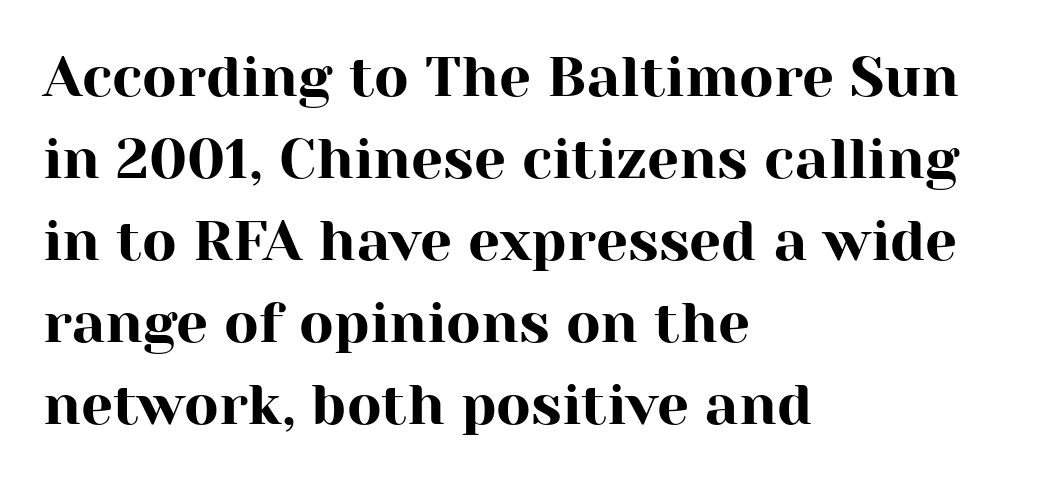
{"serif": "yes", "italic": "no", "width": "normal", "stroke_contrast": "high", "x_height": "medium", "monospaced": "no", "underline": "no", "align": "left", "line_spacing": "normal", "line_spacing_ratio": 1.44, "letter_spacing": "normal", "letter_spacing_em": 0.0, "glyph_px": 57}
